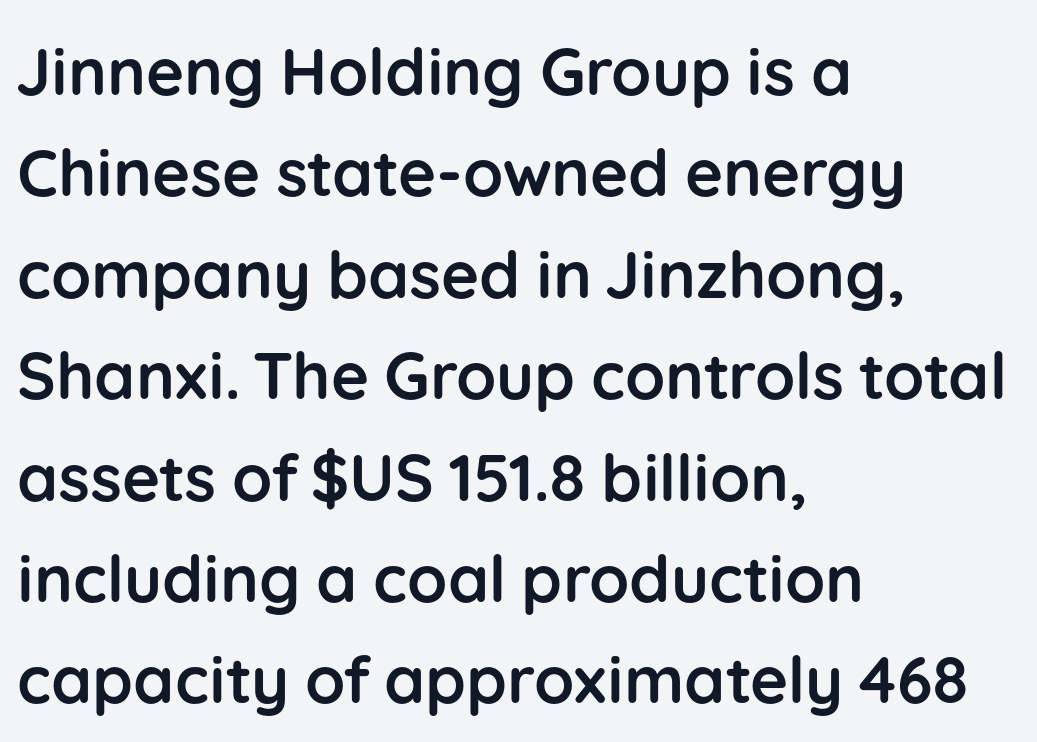
Visually the block forms a straight wall on the left and a jagged coastline on the right. Rendered with straight, roman letterforms. The rendering uses natural spacing where letterforms have individual widths. How would I describe the line gaps? Plain and ordinary. Underlining? Definitely not there.
